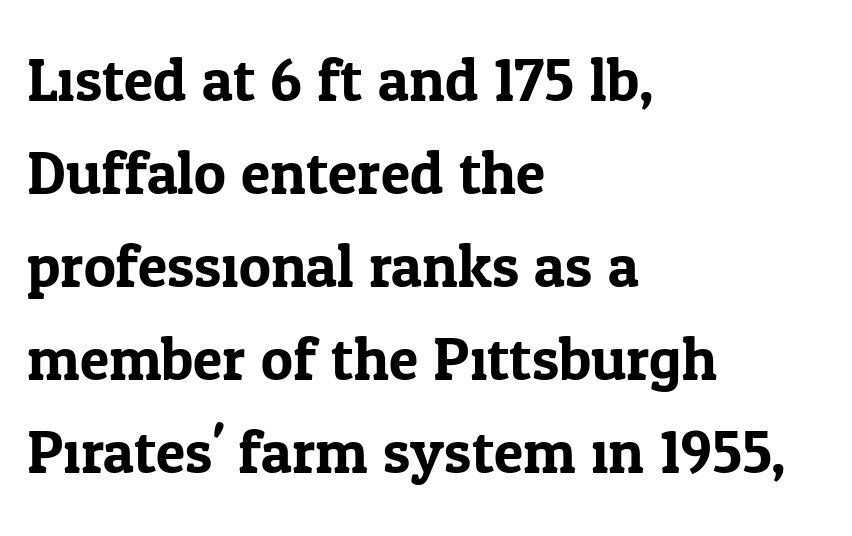
{"serif": "yes", "italic": "no", "width": "normal", "stroke_contrast": "low", "x_height": "medium", "monospaced": "no", "underline": "no", "align": "left", "line_spacing": "normal", "line_spacing_ratio": 1.55, "letter_spacing": "normal", "letter_spacing_em": 0.0, "glyph_px": 60}
